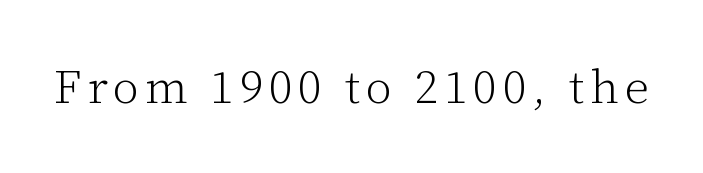
{"serif": "yes", "italic": "no", "bold": "no", "weight": "light", "width": "normal", "stroke_contrast": "low", "x_height": "medium", "monospaced": "no", "underline": "no", "glyph_px": 47}
